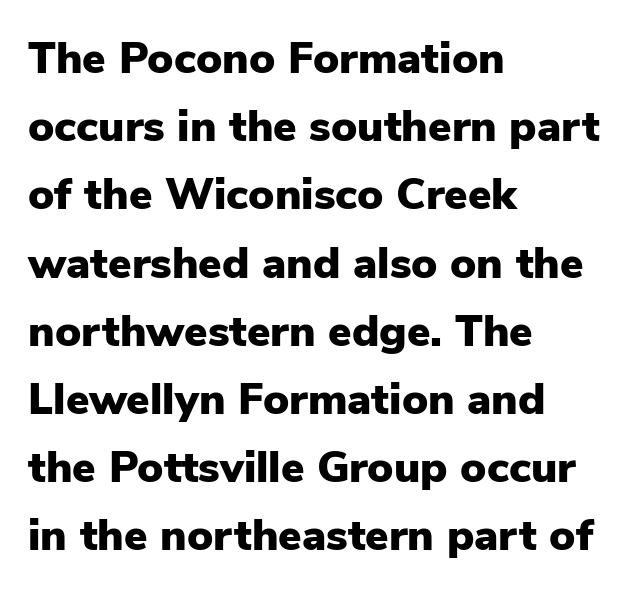
Q: Is the text bold? A: Yes.
Q: Is the text italic (slanted)? A: No, it is upright.
Q: Is the typeface a serif or a sans-serif typeface? A: Sans-serif.
Q: Is the text underlined? A: No.
Q: How is the paragraph aligned? A: Left-aligned.
Q: Is the spacing between letters normal or unusually wide? A: Normal.
Q: Is the spacing between lines tight, normal or loose? A: Normal.
Q: Width (condensed, normal, or wide)? A: Normal.
Q: Stroke contrast? A: Low.
Q: x-height? A: Medium.
Q: Monospaced? A: No.
